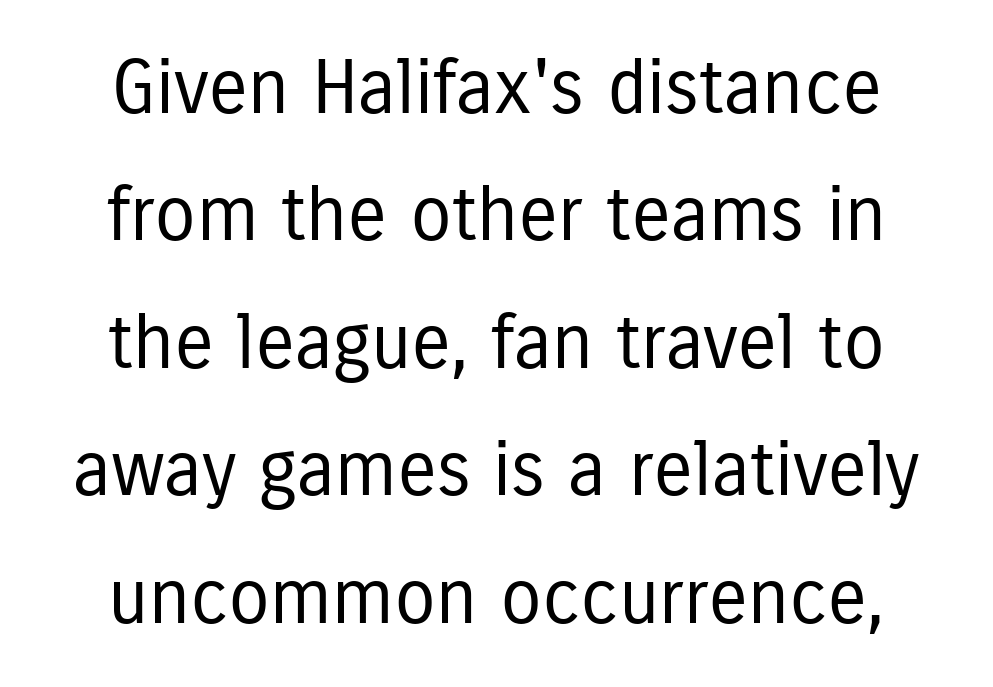
{"serif": "no", "italic": "no", "bold": "no", "weight": "regular", "width": "condensed", "stroke_contrast": "low", "x_height": "medium", "monospaced": "no", "underline": "no", "line_spacing": "normal", "line_spacing_ratio": 1.7, "letter_spacing": "normal", "letter_spacing_em": 0.0, "glyph_px": 75}
